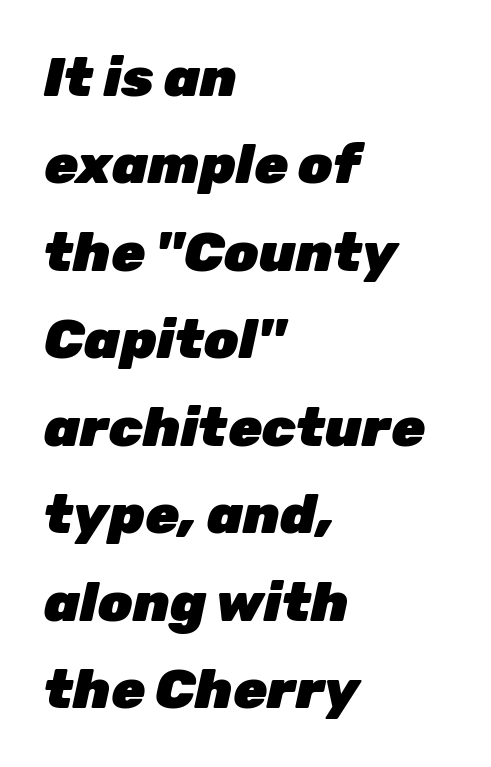
{"italic": "yes", "lean": "right", "slant_degrees": 12, "bold": "yes", "weight": "heavy", "width": "normal", "stroke_contrast": "low", "x_height": "medium", "monospaced": "no", "underline": "no", "align": "left", "line_spacing": "normal", "line_spacing_ratio": 1.59, "letter_spacing": "normal", "letter_spacing_em": 0.0, "glyph_px": 55}
